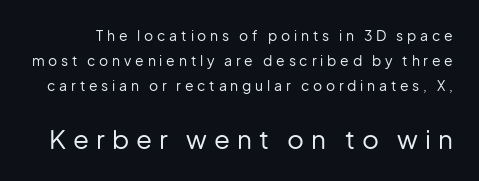
The image shows 26 px text type, upright; set line spacing 1.78x, unusually wide letter spacing (+0.27 em), not underlined; the second (bottom) block is 1.86x larger.
